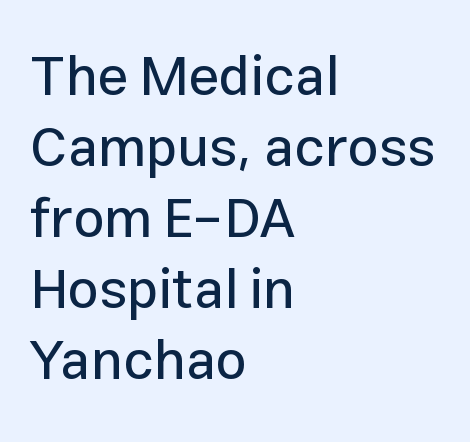
The image shows 55 px sans-serif type, upright; set left-aligned, normal line spacing (1.29x), normal letter spacing, not underlined; low stroke contrast and a medium x-height.
